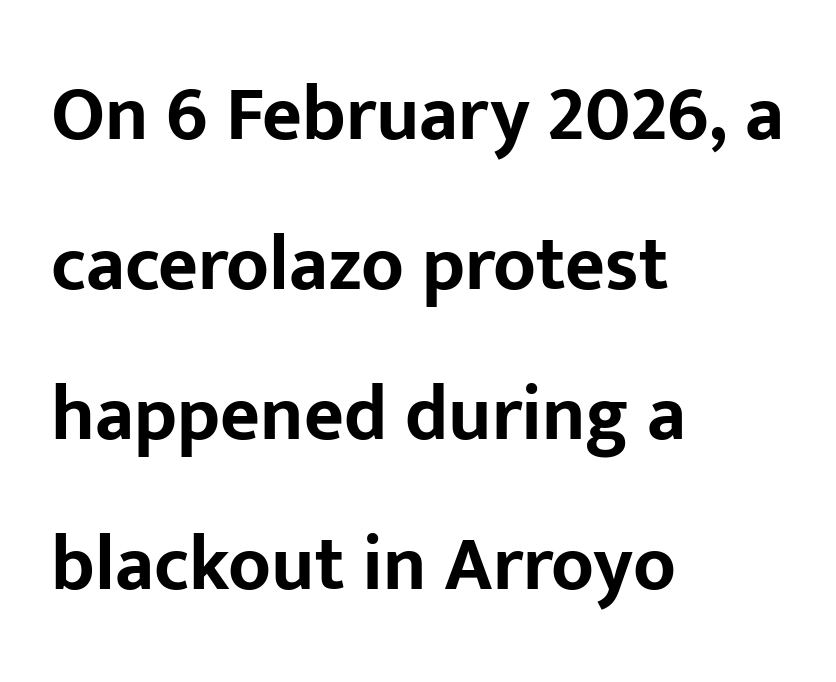
The image shows 77 px bold sans-serif type, upright; set left-aligned, loose line spacing (1.95x), normal letter spacing, not underlined; low stroke contrast and a medium x-height.
